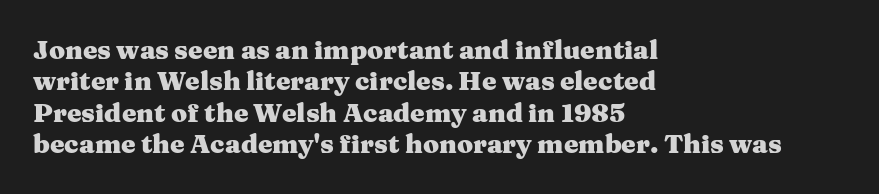
{"italic": "no", "bold": "yes", "underline": "no", "align": "left", "line_spacing_ratio": 1.21, "letter_spacing": "normal", "letter_spacing_em": 0.0, "glyph_px": 26}
